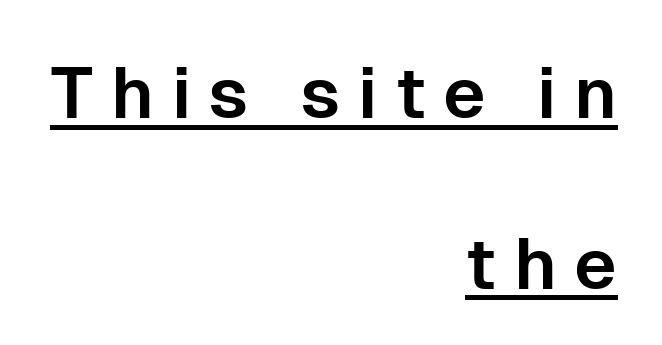
{"serif": "no", "italic": "no", "width": "normal", "stroke_contrast": "low", "x_height": "medium", "monospaced": "no", "underline": "yes", "align": "right", "line_spacing": "loose", "line_spacing_ratio": 2.37, "letter_spacing": "wide", "letter_spacing_em": 0.24, "glyph_px": 72}
